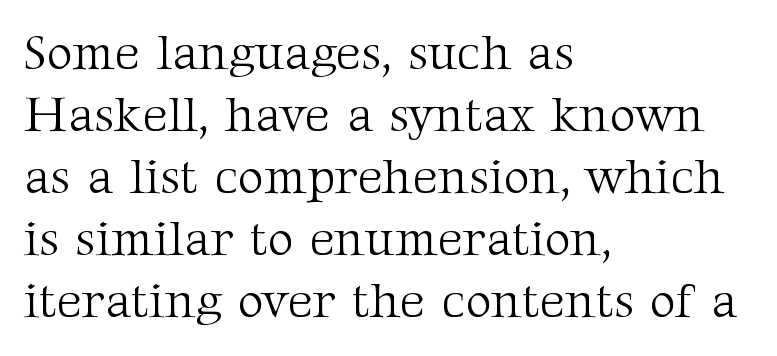
{"serif": "yes", "italic": "no", "bold": "no", "weight": "light", "width": "normal", "stroke_contrast": "medium", "x_height": "medium", "monospaced": "no", "underline": "no", "align": "left", "line_spacing_ratio": 1.24, "letter_spacing": "normal", "letter_spacing_em": 0.0, "glyph_px": 50}
